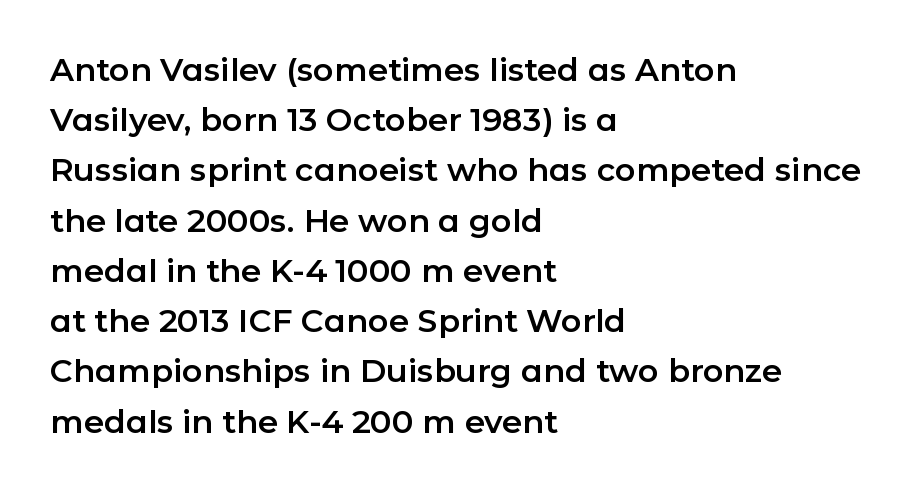
The image shows 32 px sans-serif type, upright; set left-aligned, normal line spacing (1.57x), normal letter spacing, not underlined; low stroke contrast and a medium x-height.
